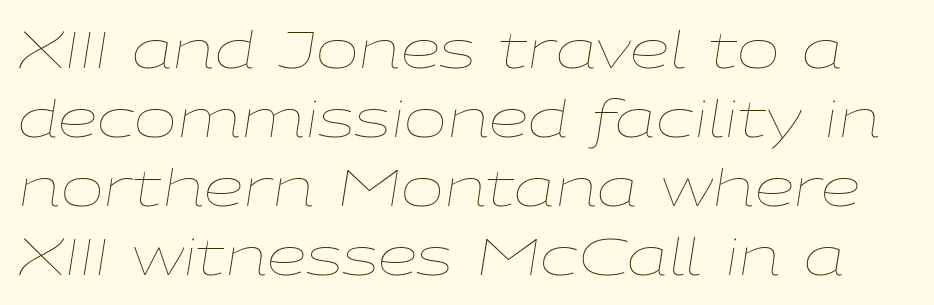
{"italic": "yes", "lean": "right", "slant_degrees": 9, "bold": "no", "weight": "thin", "width": "wide", "stroke_contrast": "low", "x_height": "medium", "monospaced": "no", "underline": "no", "line_spacing": "normal", "line_spacing_ratio": 1.35, "letter_spacing": "normal", "letter_spacing_em": 0.0, "glyph_px": 51}
